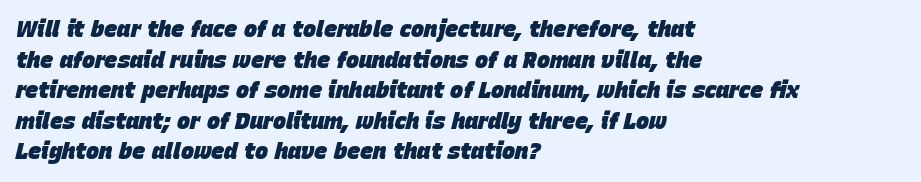
{"italic": "yes", "lean": "right", "slant_degrees": 15, "bold": "yes", "underline": "no", "align": "left", "line_spacing": "normal", "line_spacing_ratio": 1.39, "letter_spacing": "normal", "letter_spacing_em": 0.0, "glyph_px": 22}
